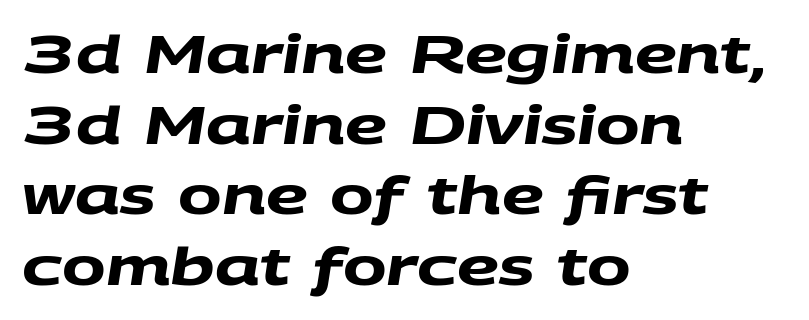
Q: Is the text bold? A: Yes.
Q: Is the typeface a serif or a sans-serif typeface? A: Sans-serif.
Q: Is the text underlined? A: No.
Q: How is the paragraph aligned? A: Left-aligned.
Q: Is the spacing between letters normal or unusually wide? A: Normal.
Q: Is the spacing between lines tight, normal or loose? A: Normal.
Q: Width (condensed, normal, or wide)? A: Wide.
Q: Stroke contrast? A: Medium.
Q: x-height? A: Large.
Q: Monospaced? A: No.
